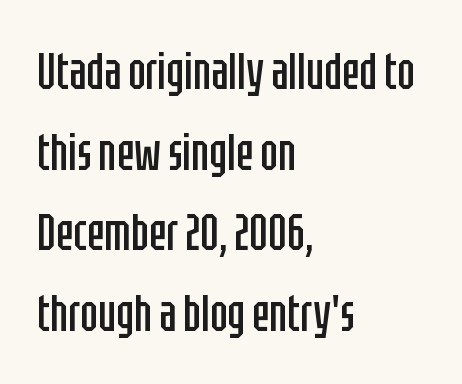
Q: Is the text bold? A: No.
Q: Is the text italic (slanted)? A: No, it is upright.
Q: Is the typeface a serif or a sans-serif typeface? A: Sans-serif.
Q: Is the text underlined? A: No.
Q: How is the paragraph aligned? A: Left-aligned.
Q: Is the spacing between letters normal or unusually wide? A: Normal.
Q: Is the spacing between lines tight, normal or loose? A: Normal.
Q: Width (condensed, normal, or wide)? A: Condensed.
Q: Stroke contrast? A: Low.
Q: x-height? A: Large.
Q: Monospaced? A: No.
